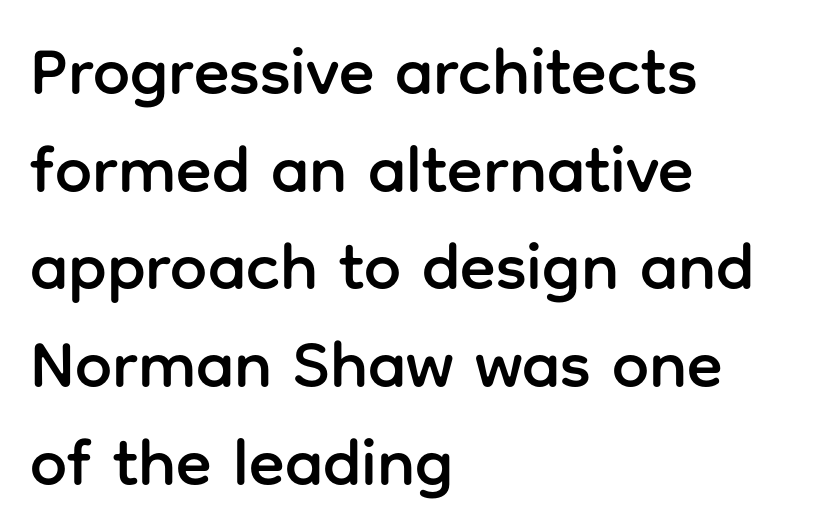
Q: Is the text italic (slanted)? A: No, it is upright.
Q: Is the typeface a serif or a sans-serif typeface? A: Sans-serif.
Q: Is the text underlined? A: No.
Q: How is the paragraph aligned? A: Left-aligned.
Q: Is the spacing between letters normal or unusually wide? A: Normal.
Q: Is the spacing between lines tight, normal or loose? A: Normal.
Q: Width (condensed, normal, or wide)? A: Normal.
Q: Stroke contrast? A: Low.
Q: x-height? A: Medium.
Q: Monospaced? A: No.
